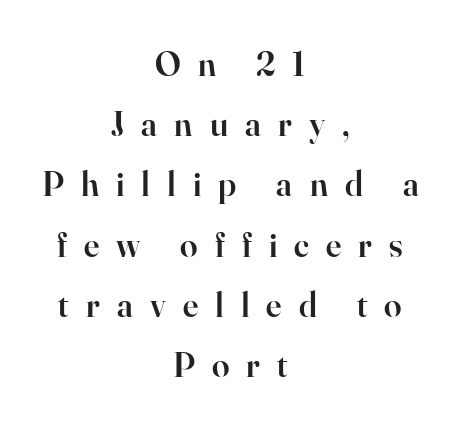
Neither beginnings nor endings align; midpoints do. Looks like regular typesetting: each glyph gets only the width it needs. The tracking jumps out immediately: characters are airy and widely separated. Students, this is semibold: more ink than regular, less than bold.
